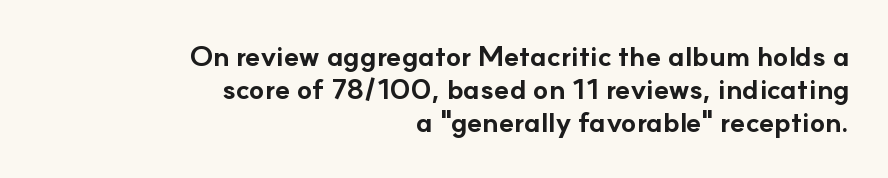
Strong, thick strokes mark this as bold type. This rendering leaves character spacing at its baseline value. Underline: absent. These lines are rendered in a variable-pitch font. Where is the straight margin? On the right. Does the lettering tilt? It doesn't — this is upright.
